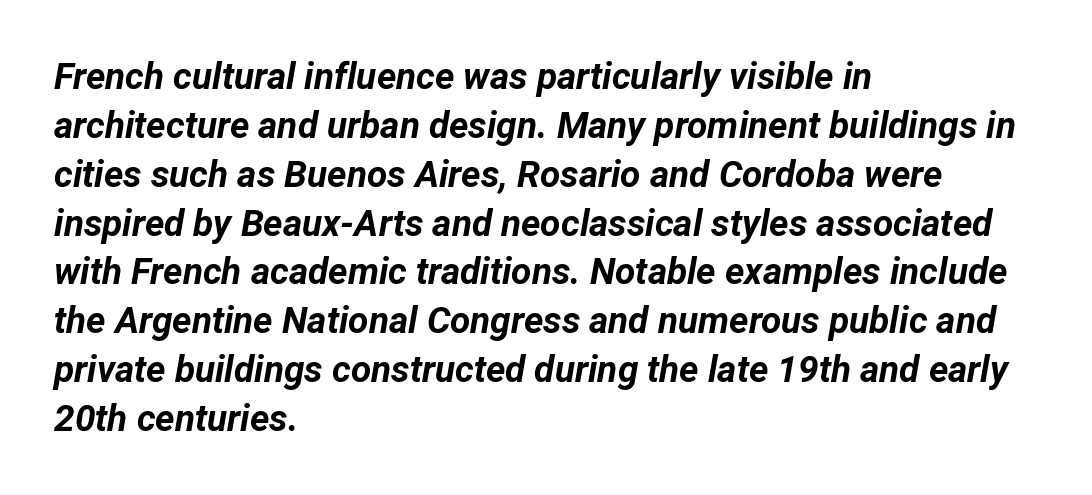
The image shows 37 px bold type, italic (leaning right); set left-aligned, normal line spacing (1.32x), normal letter spacing, not underlined; low stroke contrast and a medium x-height.
